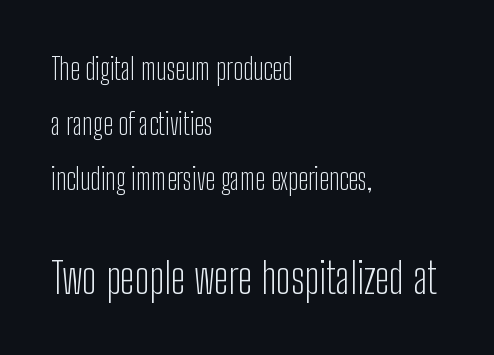
{"serif": "no", "italic": "no", "bold": "no", "weight": "light", "width": "condensed", "stroke_contrast": "low", "x_height": "medium", "monospaced": "no", "underline": "no", "align": "left", "line_spacing": "loose", "line_spacing_ratio": 1.9, "letter_spacing": "normal", "letter_spacing_em": 0.0, "larger_block": "second", "size_ratio": 1.48, "glyph_px": 43}
